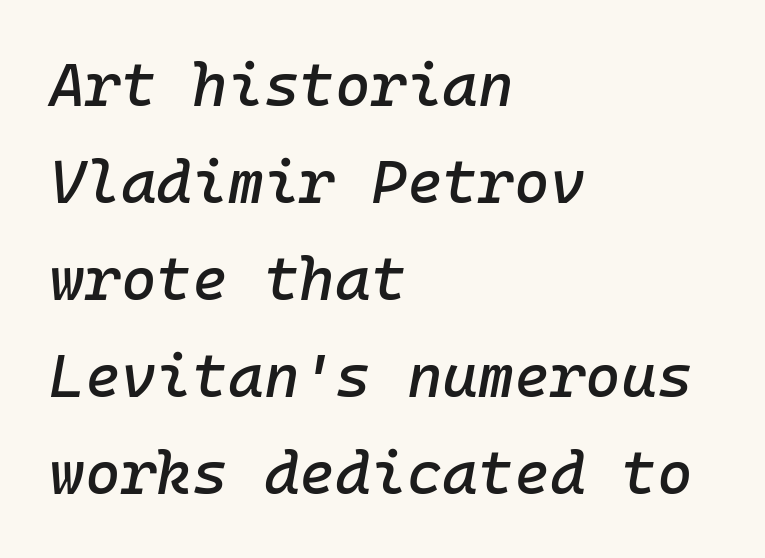
{"italic": "yes", "lean": "right", "slant_degrees": 10, "width": "normal", "stroke_contrast": "low", "x_height": "medium", "monospaced": "yes", "underline": "no", "align": "left", "line_spacing": "normal", "line_spacing_ratio": 1.59, "letter_spacing": "normal", "letter_spacing_em": 0.0, "glyph_px": 61}
